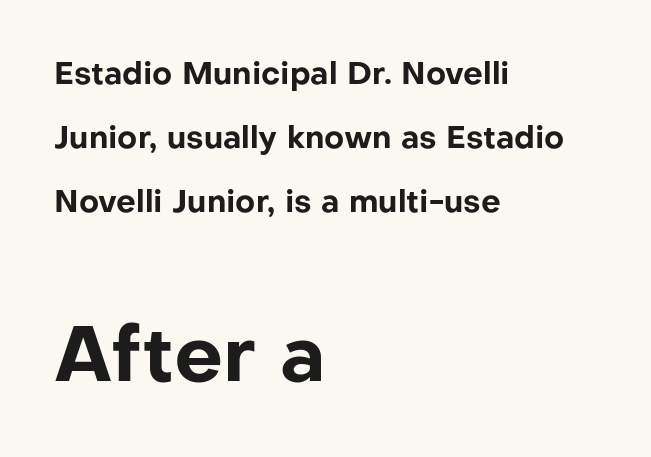
The area under the type is left untouched. Character widths vary here, with narrow letters taking less room than wide ones. The strokes are fattened all the way to bold. These lines stand farther apart than default settings would place them. Nothing sits at the stroke ends, so this counts as sans-serif. Line beginnings align vertically; line endings do not.
